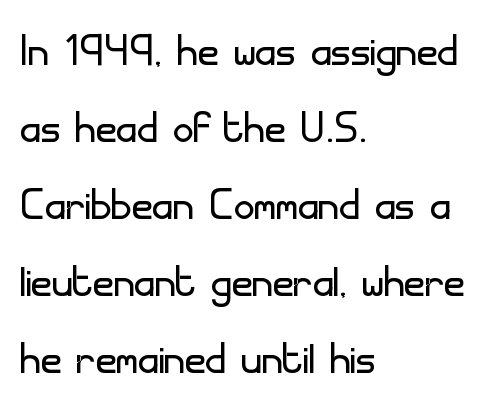
{"serif": "no", "italic": "no", "bold": "no", "weight": "light", "width": "normal", "stroke_contrast": "low", "x_height": "small", "monospaced": "no", "underline": "no", "align": "left", "line_spacing": "normal", "line_spacing_ratio": 1.35, "letter_spacing": "normal", "letter_spacing_em": 0.0, "glyph_px": 57}
